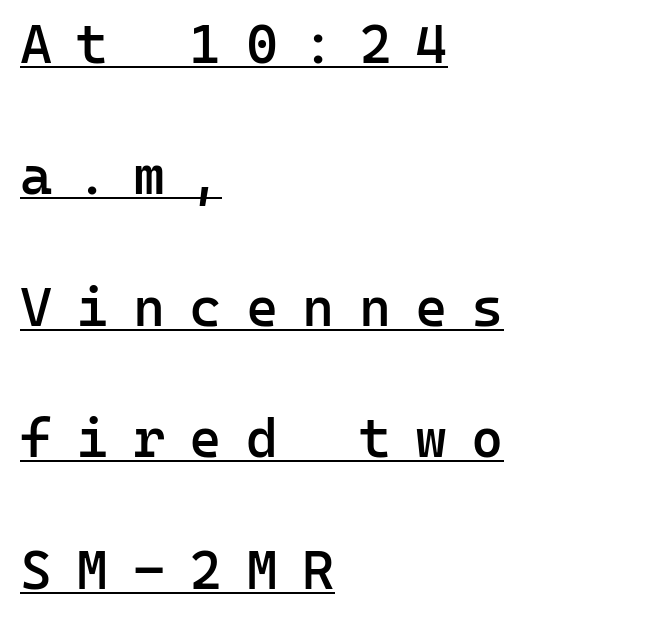
Q: Is the text bold? A: Semi-bold.
Q: Is the text italic (slanted)? A: No, it is upright.
Q: Is the typeface a serif or a sans-serif typeface? A: Sans-serif.
Q: Is the text underlined? A: Yes.
Q: How is the paragraph aligned? A: Left-aligned.
Q: Is the spacing between letters normal or unusually wide? A: Unusually wide.
Q: Is the spacing between lines tight, normal or loose? A: Loose.
Q: Width (condensed, normal, or wide)? A: Normal.
Q: Stroke contrast? A: Low.
Q: x-height? A: Medium.
Q: Monospaced? A: Yes.
